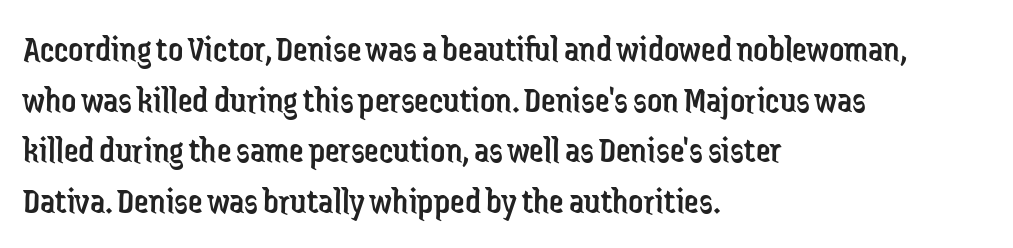
Q: Is the text bold? A: No.
Q: Is the text italic (slanted)? A: No, it is upright.
Q: Is the typeface a serif or a sans-serif typeface? A: Sans-serif.
Q: Is the text underlined? A: No.
Q: How is the paragraph aligned? A: Left-aligned.
Q: Is the spacing between letters normal or unusually wide? A: Normal.
Q: Is the spacing between lines tight, normal or loose? A: Normal.
Q: Width (condensed, normal, or wide)? A: Condensed.
Q: Stroke contrast? A: Low.
Q: x-height? A: Medium.
Q: Monospaced? A: No.
